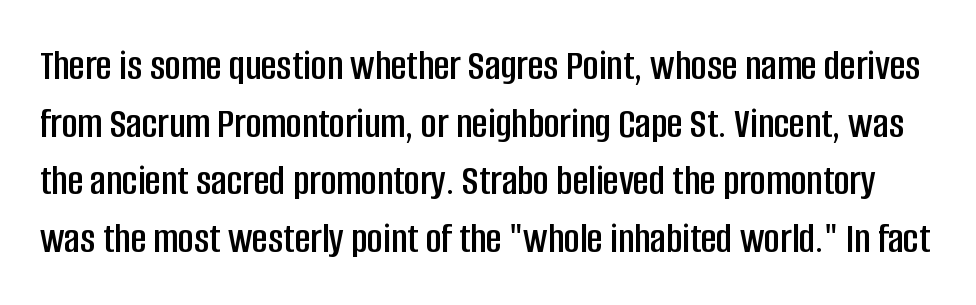
Q: Is the text italic (slanted)? A: No, it is upright.
Q: Is the typeface a serif or a sans-serif typeface? A: Sans-serif.
Q: Is the text underlined? A: No.
Q: Is the spacing between letters normal or unusually wide? A: Normal.
Q: Is the spacing between lines tight, normal or loose? A: Normal.
Q: Width (condensed, normal, or wide)? A: Condensed.
Q: Stroke contrast? A: Low.
Q: x-height? A: Large.
Q: Monospaced? A: No.
